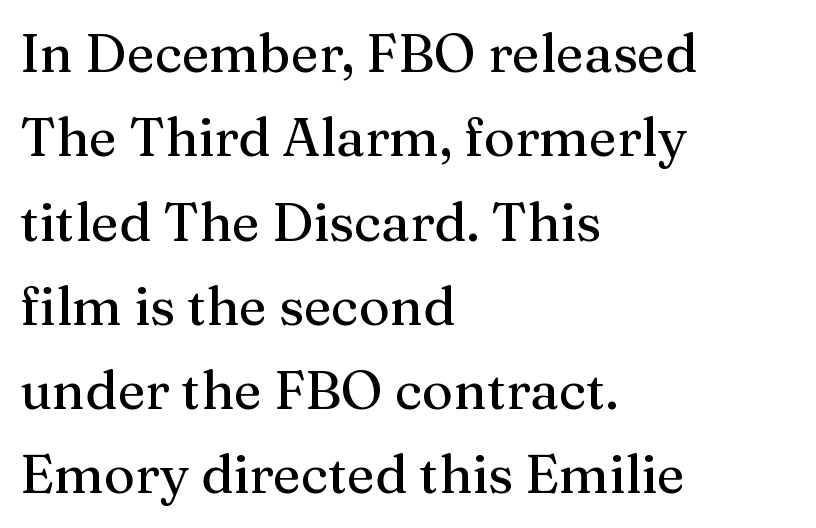
Successive baselines arrive at the customary interval. Varying glyph widths throughout — classic text-font behaviour. The text was rendered using a seriffed face with decorative stroke endings. Layout note: lines flush left. Letter spacing: default.
